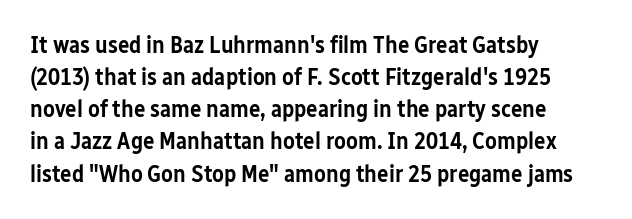
Q: Is the text bold? A: Semi-bold.
Q: Is the text italic (slanted)? A: No, it is upright.
Q: Is the text underlined? A: No.
Q: How is the paragraph aligned? A: Left-aligned.
Q: Is the spacing between letters normal or unusually wide? A: Normal.
Q: Is the spacing between lines tight, normal or loose? A: Normal.
